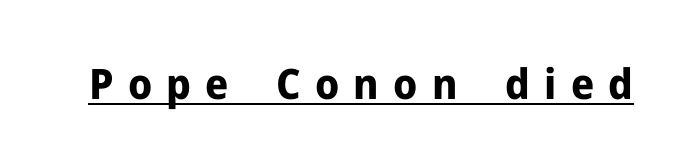
A typesetter would call this proportional, since set widths differ per character. Bold? Absolutely — the strokes are thick and heavy. Type style note: lacks serifs. Notice how the stems are strictly vertical — no italics here. The string is rendered with underlining switched on.
